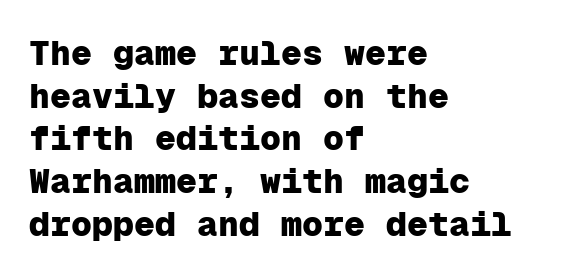
Q: Is the text bold? A: Yes.
Q: Is the text italic (slanted)? A: No, it is upright.
Q: Is the typeface a serif or a sans-serif typeface? A: Sans-serif.
Q: Is the text underlined? A: No.
Q: How is the paragraph aligned? A: Left-aligned.
Q: Is the spacing between letters normal or unusually wide? A: Normal.
Q: Width (condensed, normal, or wide)? A: Normal.
Q: Stroke contrast? A: Low.
Q: x-height? A: Medium.
Q: Monospaced? A: Yes.
